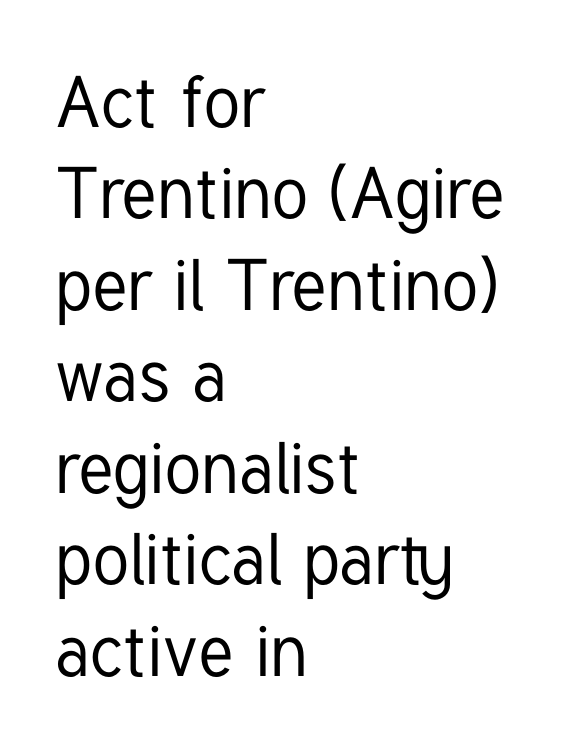
Is this a sans? Yes — the strokes have no serifs. Has an underline been added? It has not. The lines in this sample share a left origin and differ only in where they stop. This sample uses plain, unmodified letter spacing.
